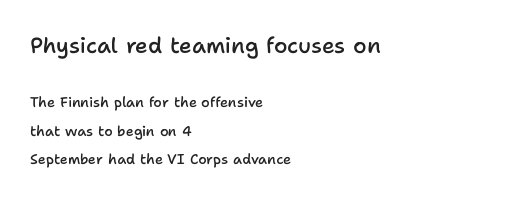
Larger block? The one above; the one below is distinctly smaller. Glyph-to-glyph distance matches everyday printed text. The rag falls on the right side of this text block. Is the type bold? Partly — it's a semibold, heavier than regular but not fully bold.
